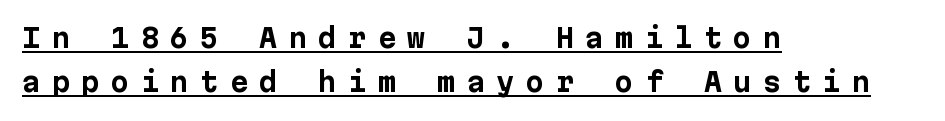
A continuous stroke trails under the words, as in a hyperlink. All the whitespace from short lines collects on the right. Does the lettering tilt? It doesn't — this is upright. Strong, thick strokes mark this as bold type. The block of text has a typical density, with ordinary space between rows. The horizontal fit of the characters is loose and conspicuously gappy.
